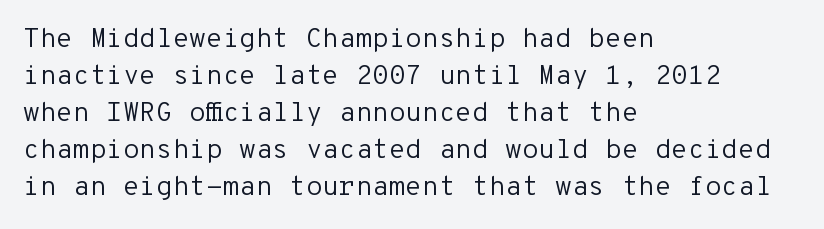
Q: Is the text bold? A: No.
Q: Is the text italic (slanted)? A: No, it is upright.
Q: Is the text underlined? A: No.
Q: How is the paragraph aligned? A: Left-aligned.
Q: Is the spacing between letters normal or unusually wide? A: Normal.
Q: Is the spacing between lines tight, normal or loose? A: Normal.
